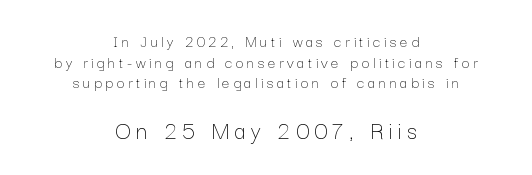
The image shows 26 px text type, upright; set centered, line spacing 1.21x, unusually wide letter spacing (+0.21 em), not underlined; the second (bottom) block is 1.53x larger.
